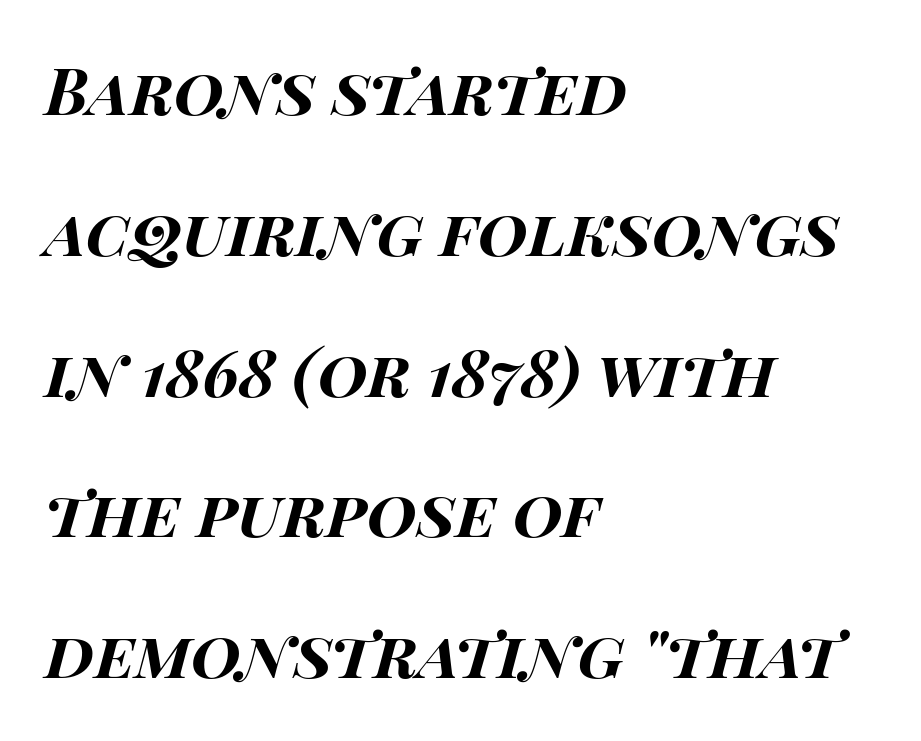
The image shows 64 px bold, wide type, italic (leaning right); set left-aligned, loose line spacing (2.2x), normal letter spacing, not underlined; high stroke contrast and a large x-height.
